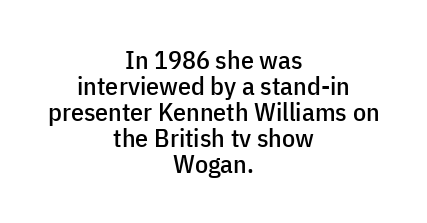
{"italic": "no", "underline": "no", "align": "center", "line_spacing": "tight", "line_spacing_ratio": 1.0, "letter_spacing": "normal", "letter_spacing_em": 0.0, "glyph_px": 26}
